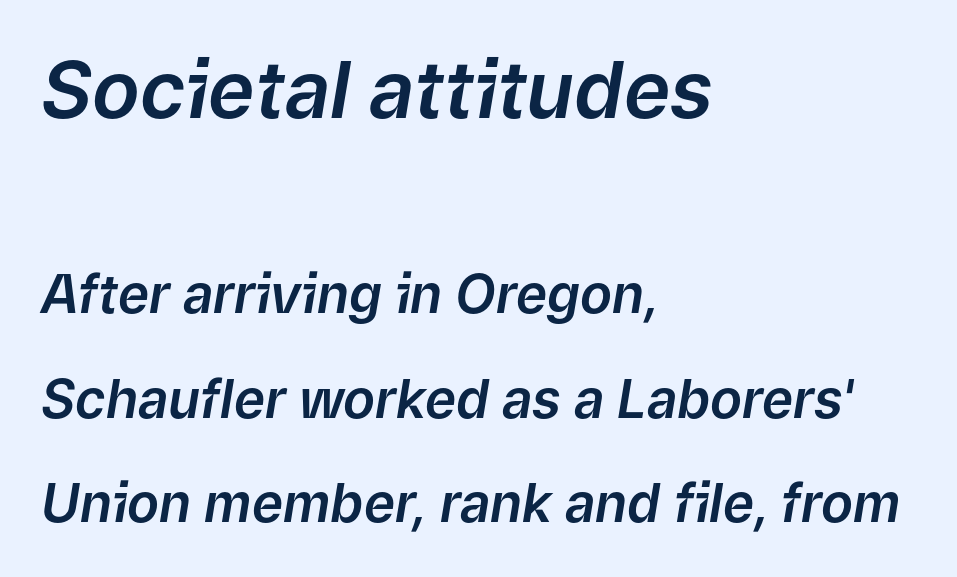
If you drew a ruler down the left edge, every line would touch it. In terms of posture, this sample is oblique. Tracking here is standard; glyphs follow each other at the usual distance. Is there much room between lines? Yes — plenty of vertical air separates them. The passage shown is not underscored anywhere. Looks like regular typesetting: each glyph gets only the width it needs.
